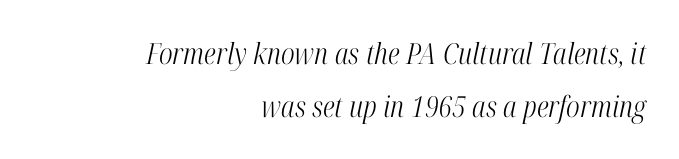
{"serif": "yes", "italic": "yes", "lean": "right", "slant_degrees": 12, "bold": "no", "weight": "light", "width": "condensed", "stroke_contrast": "high", "x_height": "medium", "monospaced": "no", "underline": "no", "align": "right", "line_spacing_ratio": 1.82, "letter_spacing": "normal", "letter_spacing_em": 0.0, "glyph_px": 29}
